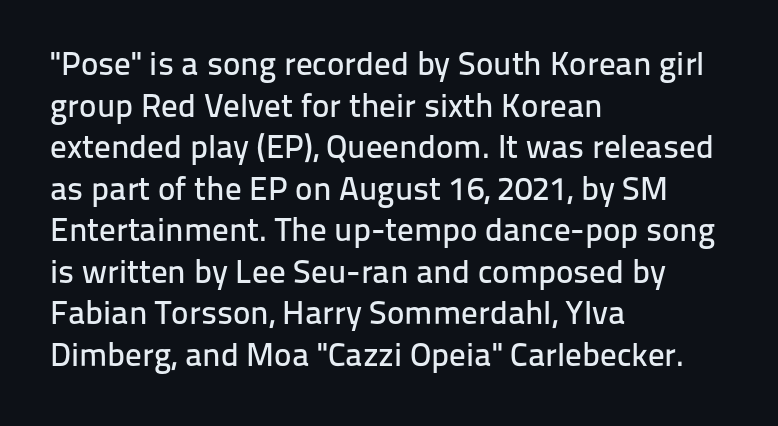
{"serif": "no", "italic": "no", "width": "normal", "stroke_contrast": "low", "x_height": "medium", "monospaced": "no", "underline": "no", "align": "left", "line_spacing": "normal", "line_spacing_ratio": 1.26, "letter_spacing": "normal", "letter_spacing_em": 0.0, "glyph_px": 33}
